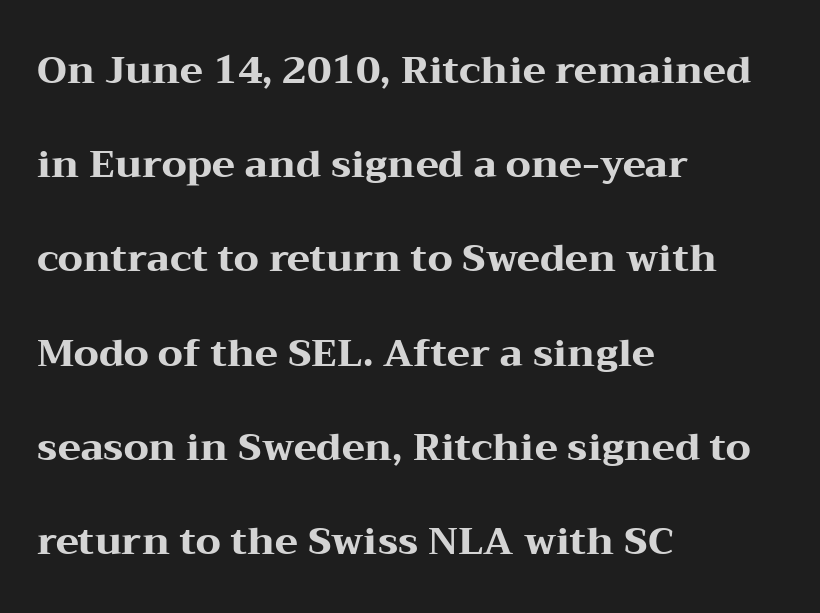
{"serif": "yes", "italic": "no", "bold": "yes", "weight": "heavy", "width": "wide", "stroke_contrast": "medium", "x_height": "medium", "monospaced": "no", "underline": "no", "align": "left", "line_spacing": "loose", "line_spacing_ratio": 2.48, "letter_spacing": "normal", "letter_spacing_em": 0.0, "glyph_px": 38}
